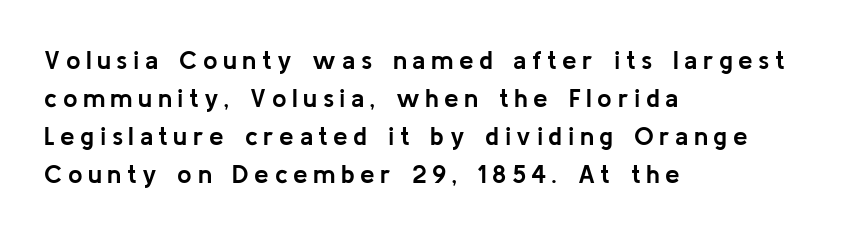
{"italic": "no", "bold": "yes", "underline": "no", "align": "left", "line_spacing": "normal", "line_spacing_ratio": 1.46, "letter_spacing": "wide", "letter_spacing_em": 0.21, "glyph_px": 26}
